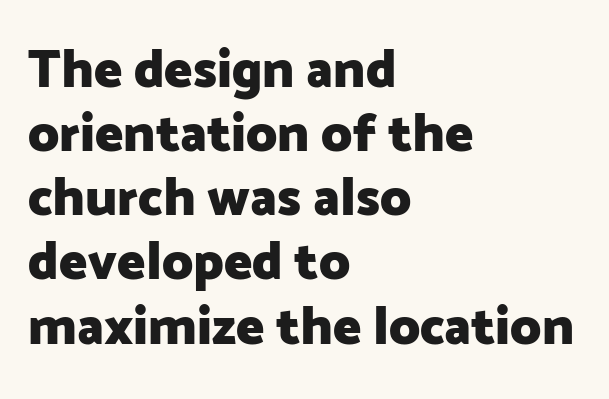
The image shows 53 px heavy sans-serif type, upright; set left-aligned, line spacing 1.21x, normal letter spacing, not underlined; low stroke contrast and a medium x-height.
